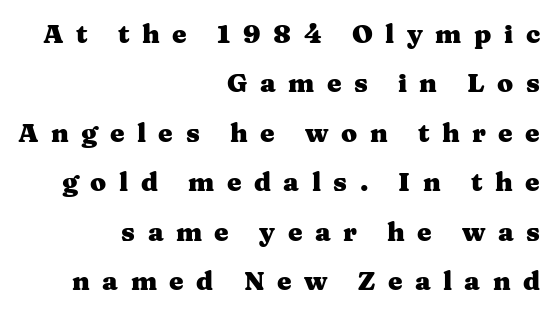
The letters are spread apart with noticeably loose tracking. The space beneath each line is pristine and unruled. Notice how the passage keeps a crisp vertical edge on the right only. I'd describe the lettering as bold — thick and assertive. A typesetter would mark this as roman, not italic. Whoever set this chose breathing room over compactness in the vertical rhythm.
